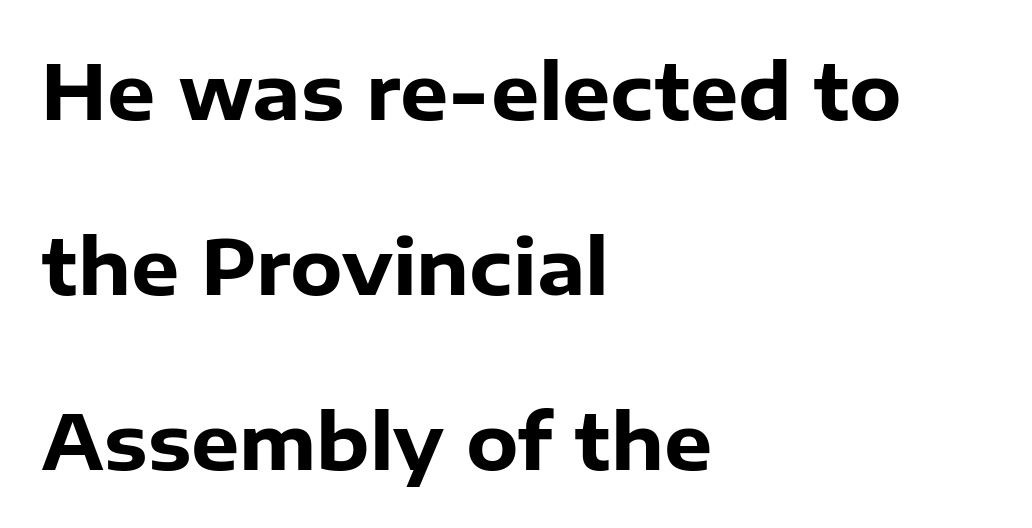
Leading is clearly above the norm, producing a sparse column. A bare baseline throughout the passage. A typesetter would label this face a sans. Do the characters align in a grid? No, the font is proportional. All the whitespace from short lines collects on the right. This is the regular roman posture of the typeface.
